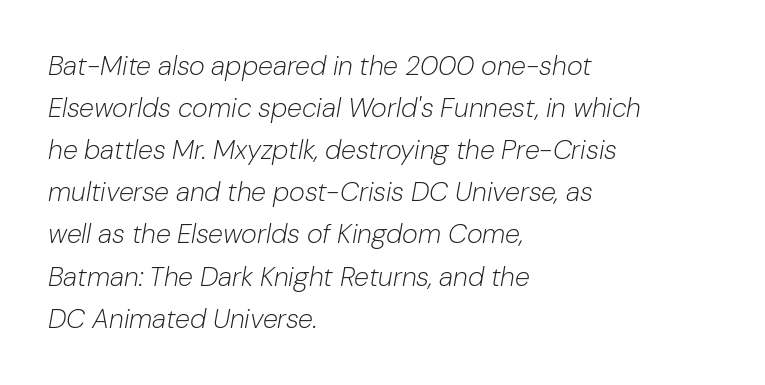
Summary of vertical rhythm: regular, with standard interline spacing. The whole block is typeset with a tilt. The passage shown has conventional tracking throughout. Summary of weight: not heavy and not bold. The compositor pushed each line to the left boundary.
